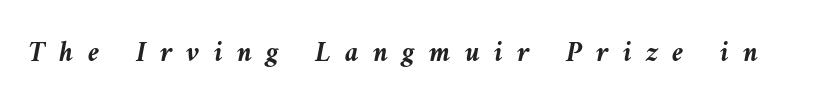
{"italic": "yes", "lean": "left", "slant_degrees": 10, "bold": "yes", "weight": "semibold", "width": "normal", "stroke_contrast": "medium", "x_height": "medium", "monospaced": "no", "underline": "no", "letter_spacing": "wide", "letter_spacing_em": 0.49, "glyph_px": 29}
